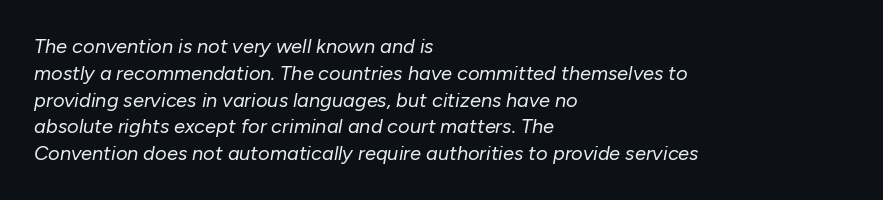
{"italic": "yes", "lean": "right", "slant_degrees": 10, "bold": "no", "underline": "no", "align": "left", "line_spacing": "normal", "line_spacing_ratio": 1.34, "letter_spacing": "normal", "letter_spacing_em": 0.0, "glyph_px": 20}
